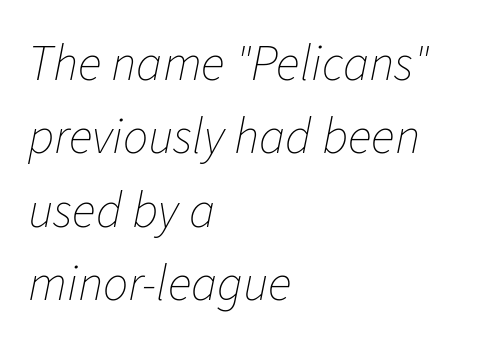
{"italic": "yes", "lean": "right", "slant_degrees": 11, "bold": "no", "weight": "thin", "width": "normal", "stroke_contrast": "low", "x_height": "medium", "monospaced": "no", "underline": "no", "align": "left", "line_spacing": "normal", "line_spacing_ratio": 1.47, "letter_spacing": "normal", "letter_spacing_em": 0.0, "glyph_px": 50}
